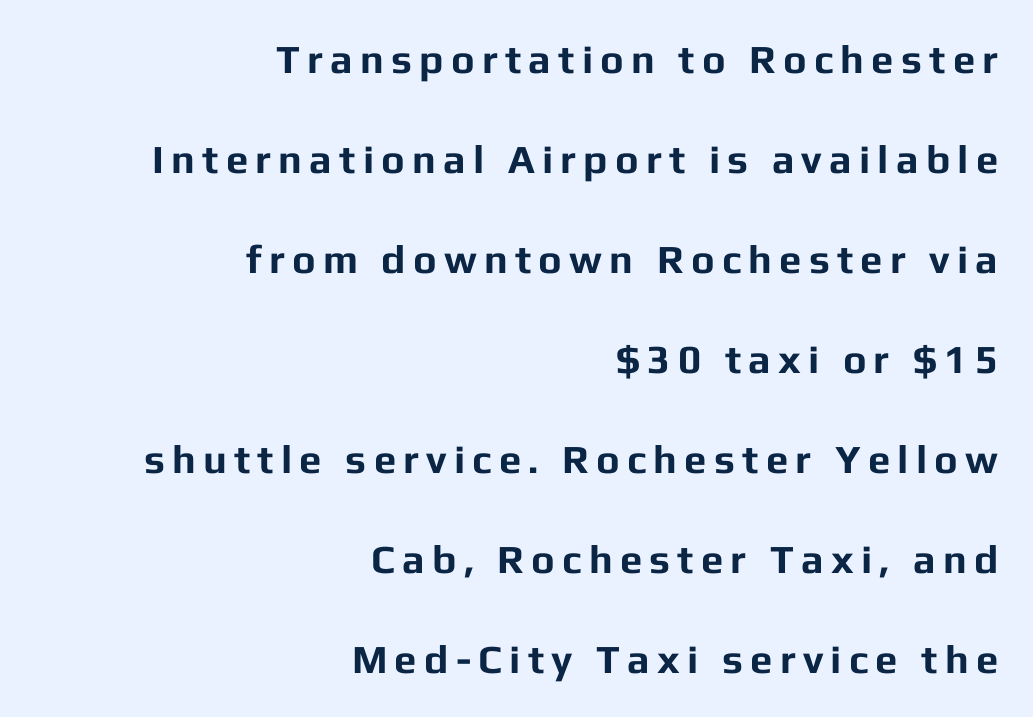
The image shows 40 px bold sans-serif type, upright; set right-aligned, loose line spacing (2.5x), not underlined; low stroke contrast and a medium x-height.
